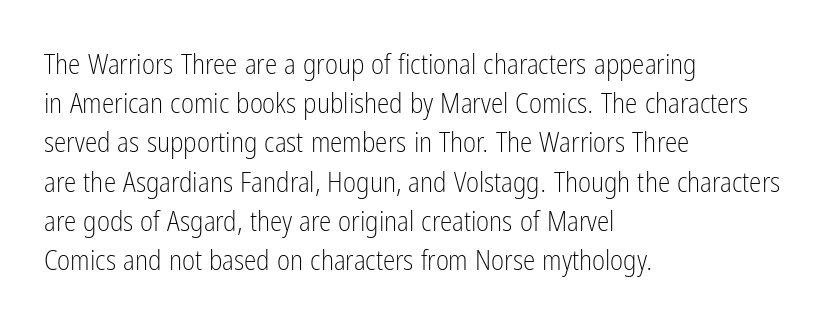
The image shows 28 px light, condensed sans-serif type, upright; set left-aligned, normal line spacing (1.4x), normal letter spacing, not underlined; low stroke contrast and a medium x-height.
